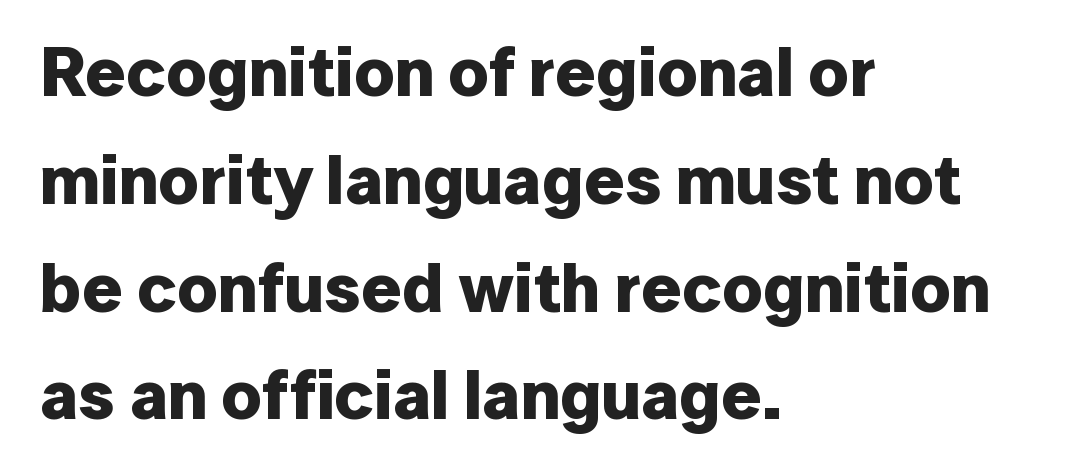
{"serif": "no", "italic": "no", "bold": "yes", "weight": "bold", "width": "normal", "stroke_contrast": "low", "x_height": "medium", "monospaced": "no", "underline": "no", "align": "left", "line_spacing": "normal", "line_spacing_ratio": 1.54, "letter_spacing": "normal", "letter_spacing_em": 0.0, "glyph_px": 70}
